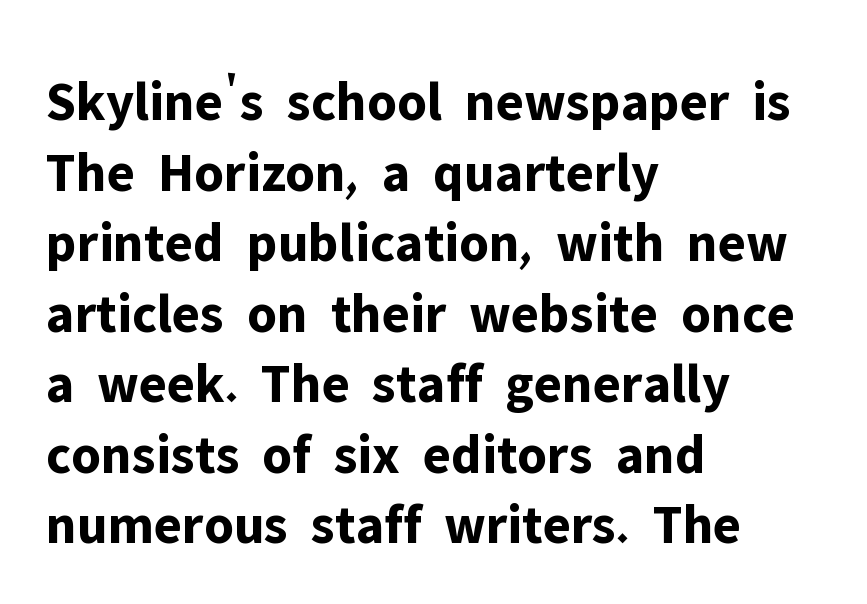
How would I describe the line gaps? Plain and ordinary. Letters rest on an invisible, unmarked baseline. Spacing between characters is what you'd get straight out of the box. Layout note: lines flush left. What kind of face is this? One without serifs — a sans.
